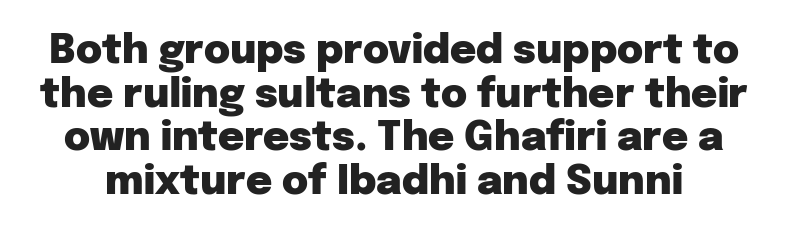
Q: Is the text bold? A: Yes.
Q: Is the text italic (slanted)? A: No, it is upright.
Q: Is the typeface a serif or a sans-serif typeface? A: Sans-serif.
Q: Is the text underlined? A: No.
Q: Is the spacing between letters normal or unusually wide? A: Normal.
Q: Is the spacing between lines tight, normal or loose? A: Tight.
Q: Width (condensed, normal, or wide)? A: Normal.
Q: Stroke contrast? A: Low.
Q: x-height? A: Medium.
Q: Monospaced? A: No.
